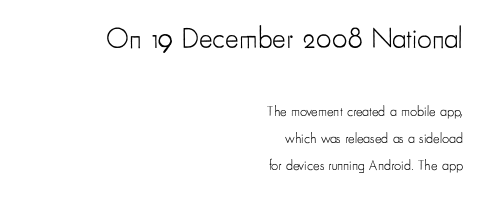
Q: Is the text bold? A: No.
Q: Is the text italic (slanted)? A: No, it is upright.
Q: Is the typeface a serif or a sans-serif typeface? A: Sans-serif.
Q: Is the text underlined? A: No.
Q: How is the paragraph aligned? A: Right-aligned.
Q: Is the spacing between letters normal or unusually wide? A: Normal.
Q: Is the spacing between lines tight, normal or loose? A: Loose.
Q: Which block of text is set in a larger size, the first (top) or the second (bottom)? A: The first (top) one.
Q: Width (condensed, normal, or wide)? A: Condensed.
Q: Stroke contrast? A: Low.
Q: x-height? A: Small.
Q: Monospaced? A: No.
